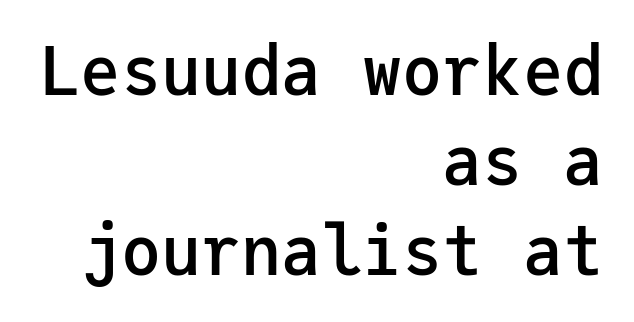
{"serif": "no", "italic": "no", "bold": "semi", "weight": "semibold", "width": "normal", "stroke_contrast": "low", "x_height": "medium", "monospaced": "yes", "underline": "no", "align": "right", "line_spacing": "normal", "line_spacing_ratio": 1.34, "letter_spacing": "normal", "letter_spacing_em": 0.0, "glyph_px": 67}
